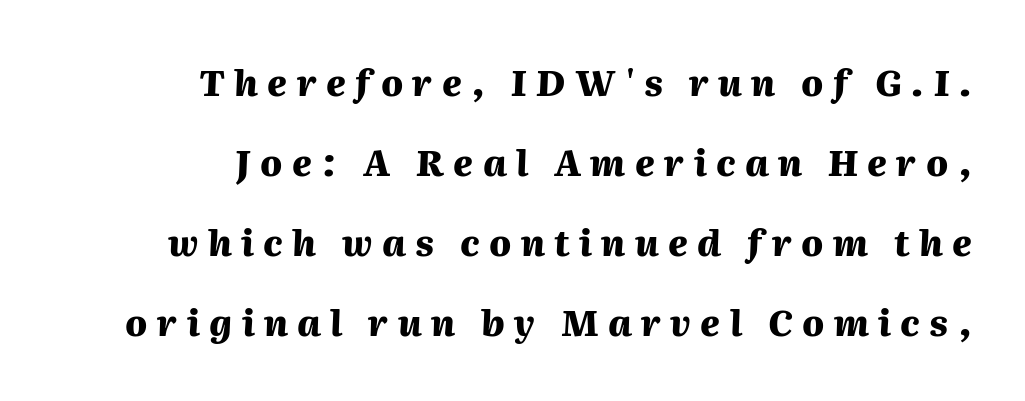
{"italic": "yes", "lean": "right", "slant_degrees": 2, "bold": "yes", "weight": "heavy", "width": "normal", "stroke_contrast": "medium", "x_height": "medium", "monospaced": "no", "underline": "no", "align": "right", "line_spacing": "loose", "line_spacing_ratio": 2.22, "letter_spacing": "wide", "letter_spacing_em": 0.26, "glyph_px": 36}
